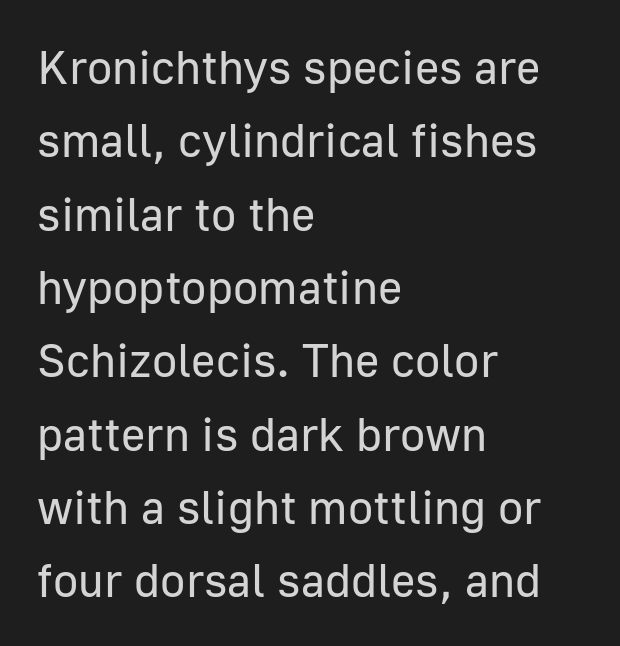
Q: Is the text bold? A: No.
Q: Is the text italic (slanted)? A: No, it is upright.
Q: Is the typeface a serif or a sans-serif typeface? A: Sans-serif.
Q: Is the text underlined? A: No.
Q: How is the paragraph aligned? A: Left-aligned.
Q: Is the spacing between letters normal or unusually wide? A: Normal.
Q: Is the spacing between lines tight, normal or loose? A: Normal.
Q: Width (condensed, normal, or wide)? A: Normal.
Q: Stroke contrast? A: Low.
Q: x-height? A: Medium.
Q: Monospaced? A: No.
